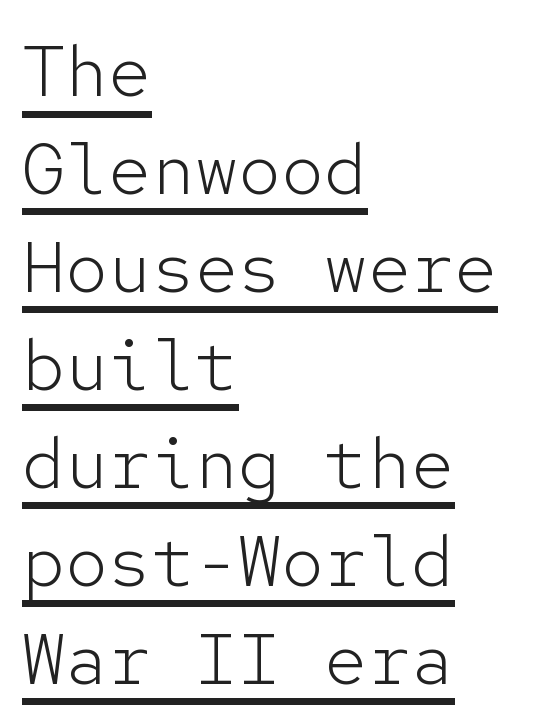
Q: Is the text bold? A: No.
Q: Is the text italic (slanted)? A: No, it is upright.
Q: Is the typeface a serif or a sans-serif typeface? A: Sans-serif.
Q: Is the text underlined? A: Yes.
Q: How is the paragraph aligned? A: Left-aligned.
Q: Is the spacing between letters normal or unusually wide? A: Normal.
Q: Is the spacing between lines tight, normal or loose? A: Normal.
Q: Width (condensed, normal, or wide)? A: Normal.
Q: Stroke contrast? A: Low.
Q: x-height? A: Medium.
Q: Monospaced? A: Yes.
